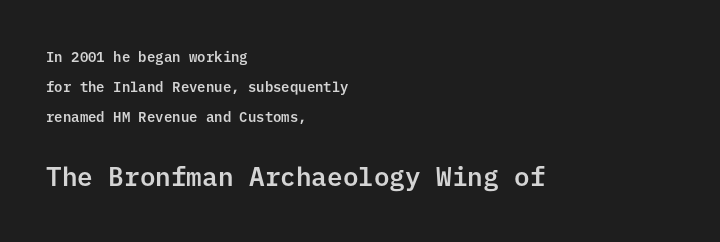
Default kerning and tracking; the words read as compact shapes. Quick note: not italic, upright. Visually, the bottom section dominates because its glyphs are scaled up. Decoration check: the copy has no underline. A classic flush-left, rag-right setting is used for this passage. The designer dialed line spacing up above the default.
